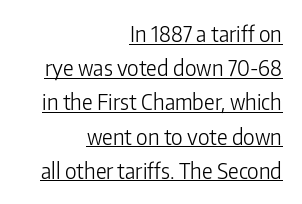
{"italic": "no", "bold": "no", "underline": "yes", "align": "right", "line_spacing": "normal", "line_spacing_ratio": 1.63, "letter_spacing": "normal", "letter_spacing_em": 0.0, "glyph_px": 21}
